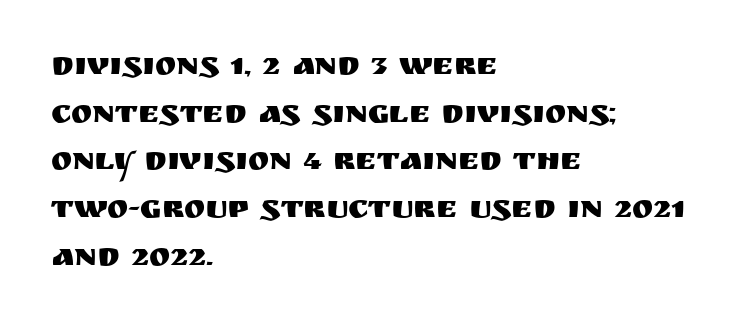
Q: Is the text italic (slanted)? A: No, it is upright.
Q: Is the typeface a serif or a sans-serif typeface? A: Sans-serif.
Q: Is the text underlined? A: No.
Q: How is the paragraph aligned? A: Left-aligned.
Q: Is the spacing between letters normal or unusually wide? A: Normal.
Q: Is the spacing between lines tight, normal or loose? A: Normal.
Q: Width (condensed, normal, or wide)? A: Normal.
Q: Stroke contrast? A: Medium.
Q: x-height? A: Large.
Q: Monospaced? A: No.
